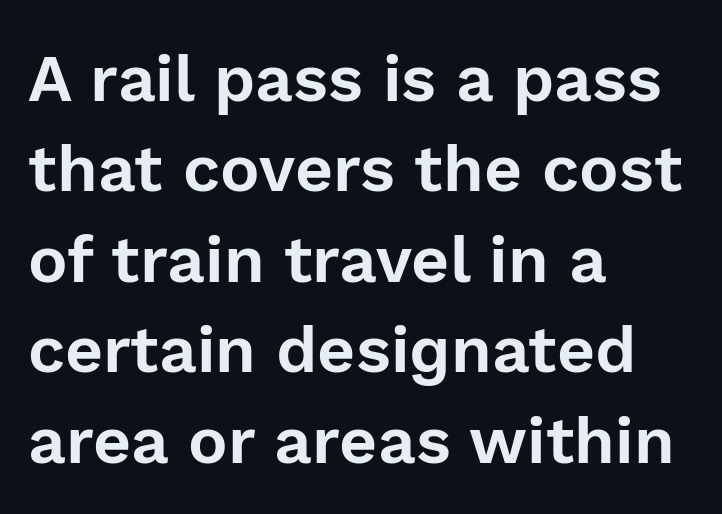
{"serif": "no", "italic": "no", "width": "normal", "x_height": "medium", "monospaced": "no", "underline": "no", "align": "left", "line_spacing": "normal", "line_spacing_ratio": 1.37, "letter_spacing": "normal", "letter_spacing_em": 0.0, "glyph_px": 66}
